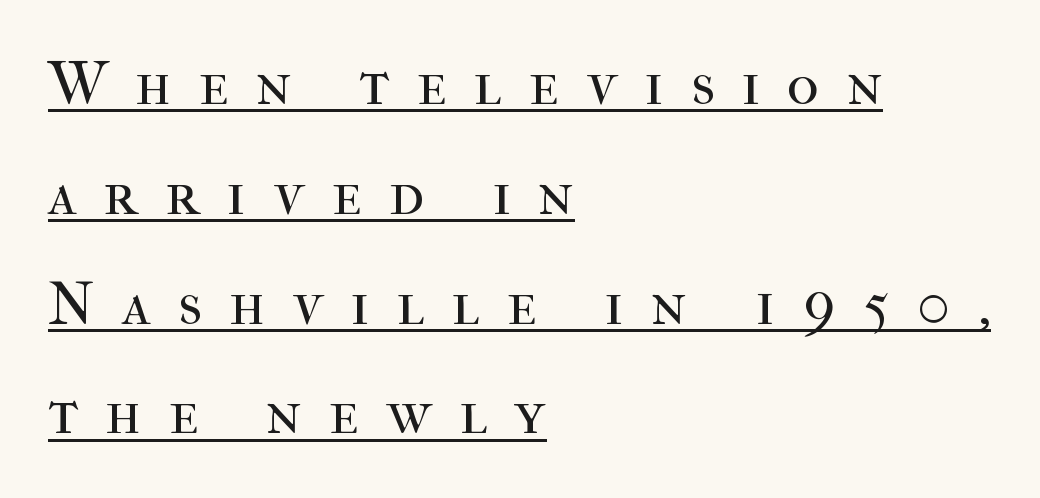
Q: Is the text bold? A: No.
Q: Is the text italic (slanted)? A: No, it is upright.
Q: Is the typeface a serif or a sans-serif typeface? A: Serif.
Q: Is the text underlined? A: Yes.
Q: How is the paragraph aligned? A: Left-aligned.
Q: Is the spacing between letters normal or unusually wide? A: Unusually wide.
Q: Width (condensed, normal, or wide)? A: Normal.
Q: Stroke contrast? A: High.
Q: x-height? A: Medium.
Q: Monospaced? A: No.
